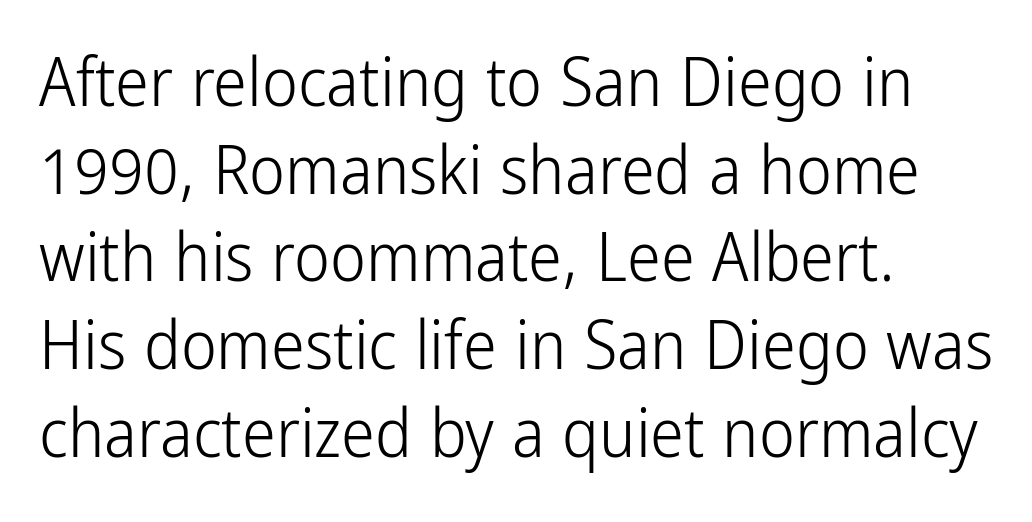
Q: Is the text bold? A: No.
Q: Is the text italic (slanted)? A: No, it is upright.
Q: Is the typeface a serif or a sans-serif typeface? A: Sans-serif.
Q: Is the text underlined? A: No.
Q: How is the paragraph aligned? A: Left-aligned.
Q: Is the spacing between letters normal or unusually wide? A: Normal.
Q: Is the spacing between lines tight, normal or loose? A: Normal.
Q: Width (condensed, normal, or wide)? A: Condensed.
Q: Stroke contrast? A: Low.
Q: x-height? A: Medium.
Q: Monospaced? A: No.
